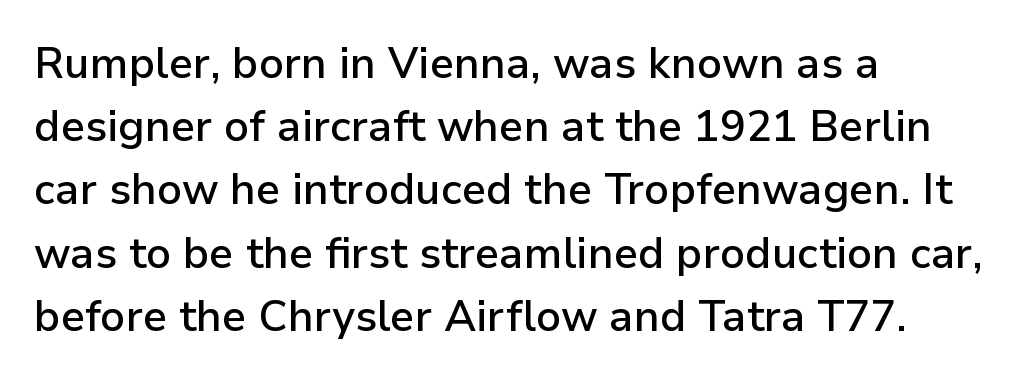
{"serif": "no", "italic": "no", "bold": "semi", "weight": "semibold", "width": "normal", "stroke_contrast": "low", "x_height": "medium", "monospaced": "no", "underline": "no", "align": "left", "line_spacing": "normal", "line_spacing_ratio": 1.47, "letter_spacing": "normal", "letter_spacing_em": 0.0, "glyph_px": 43}
